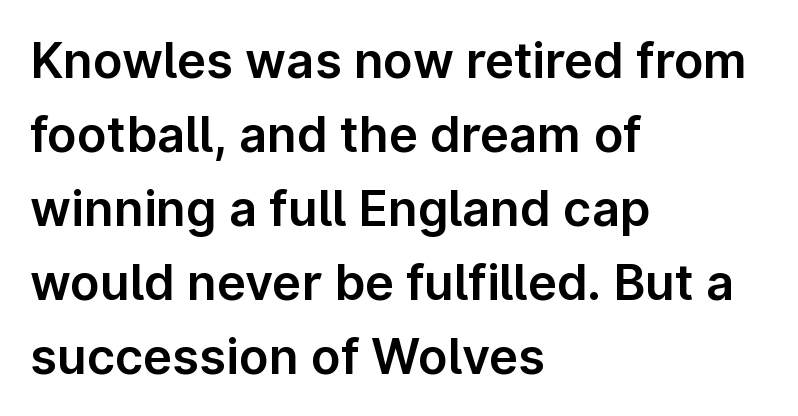
The image shows 49 px sans-serif type, upright; set left-aligned, normal line spacing (1.51x), normal letter spacing, not underlined; low stroke contrast and a medium x-height.
